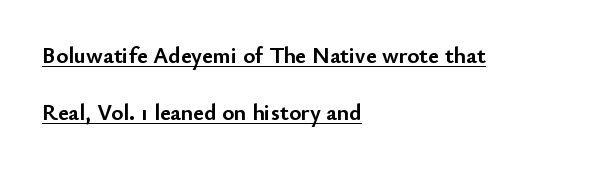
The image shows 23 px bold type, upright; set left-aligned, loose line spacing (2.49x), normal letter spacing, underlined.
